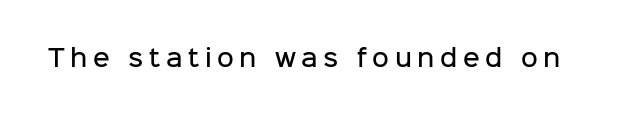
{"italic": "no", "bold": "semi", "underline": "no", "letter_spacing": "wide", "letter_spacing_em": 0.24, "glyph_px": 23}
